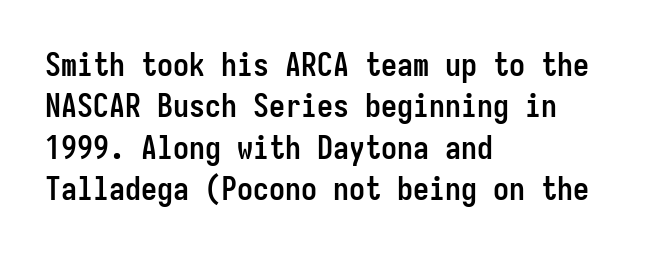
{"serif": "no", "italic": "no", "bold": "yes", "weight": "semibold", "width": "condensed", "stroke_contrast": "low", "x_height": "medium", "monospaced": "yes", "underline": "no", "align": "left", "line_spacing": "normal", "line_spacing_ratio": 1.29, "letter_spacing": "normal", "letter_spacing_em": 0.0, "glyph_px": 32}
